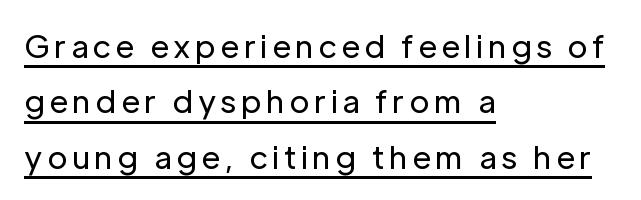
{"serif": "no", "italic": "no", "bold": "no", "weight": "regular", "width": "normal", "stroke_contrast": "low", "x_height": "medium", "monospaced": "no", "underline": "yes", "align": "left", "line_spacing_ratio": 1.79, "glyph_px": 31}
